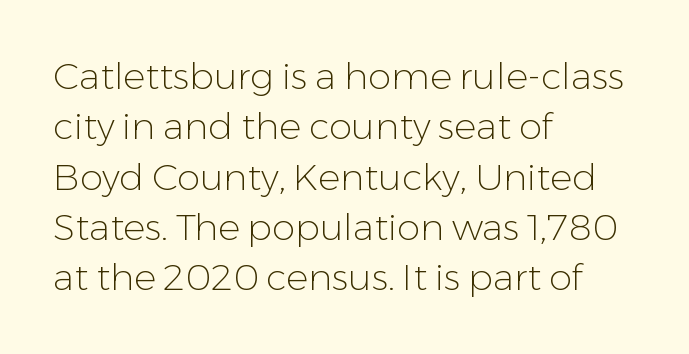
Q: Is the text bold? A: No.
Q: Is the text italic (slanted)? A: No, it is upright.
Q: Is the typeface a serif or a sans-serif typeface? A: Sans-serif.
Q: Is the text underlined? A: No.
Q: How is the paragraph aligned? A: Left-aligned.
Q: Is the spacing between letters normal or unusually wide? A: Normal.
Q: Is the spacing between lines tight, normal or loose? A: Normal.
Q: Width (condensed, normal, or wide)? A: Normal.
Q: Stroke contrast? A: Low.
Q: x-height? A: Medium.
Q: Monospaced? A: No.
